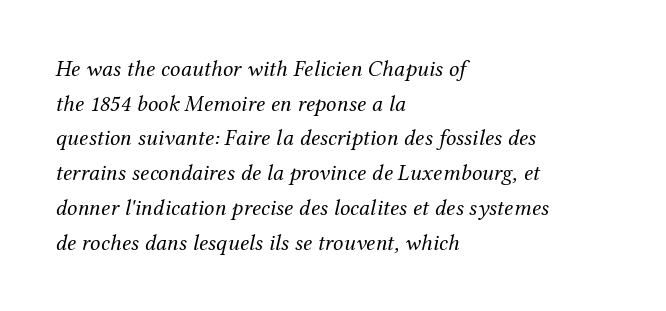
The image shows 23 px text type, italic (leaning right); set left-aligned, normal line spacing (1.51x), normal letter spacing, not underlined.
